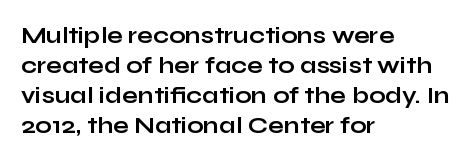
Does extra space separate the letters? No, they use regular spacing. The passage is arranged the way most books set body copy — flush left. Successive baselines arrive at the customary interval. Posture: upright roman. Is the type bold? Yes — the strokes are clearly thick and heavy.
